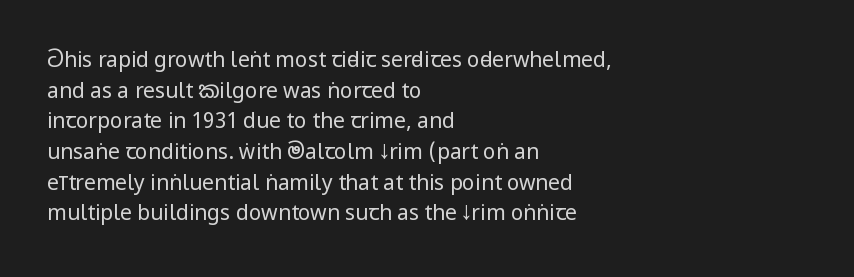
Q: Is the text bold? A: No.
Q: Is the text italic (slanted)? A: No, it is upright.
Q: Is the text underlined? A: No.
Q: How is the paragraph aligned? A: Left-aligned.
Q: Is the spacing between letters normal or unusually wide? A: Normal.
Q: Is the spacing between lines tight, normal or loose? A: Normal.
